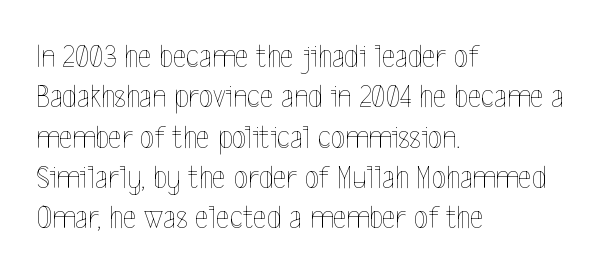
{"italic": "no", "bold": "no", "weight": "thin", "width": "condensed", "x_height": "medium", "monospaced": "no", "underline": "no", "align": "left", "line_spacing_ratio": 1.22, "letter_spacing": "normal", "letter_spacing_em": 0.0, "glyph_px": 33}
